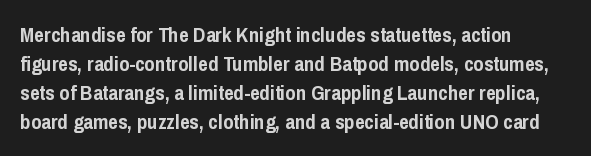
The lines are quadded left. These lines keep a tight, regular rhythm from letter to letter. The gap between lines stays unmarked. It's the straight-up-and-down kind of type. The rendering uses a moderate line-height, typical for paragraphs. Pretty heavy lettering here — definitely bold.
